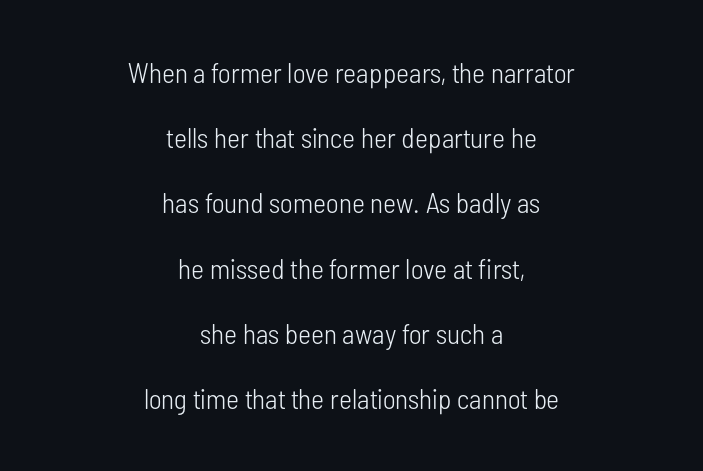
Q: Is the text bold? A: No.
Q: Is the text italic (slanted)? A: No, it is upright.
Q: Is the typeface a serif or a sans-serif typeface? A: Sans-serif.
Q: Is the text underlined? A: No.
Q: How is the paragraph aligned? A: Centered.
Q: Is the spacing between letters normal or unusually wide? A: Normal.
Q: Is the spacing between lines tight, normal or loose? A: Loose.
Q: Width (condensed, normal, or wide)? A: Condensed.
Q: Stroke contrast? A: Low.
Q: x-height? A: Medium.
Q: Monospaced? A: No.
